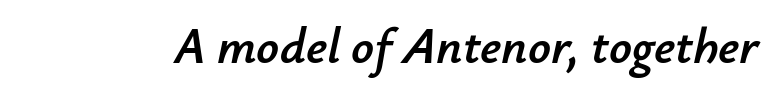
{"italic": "yes", "lean": "right", "slant_degrees": 12, "width": "normal", "stroke_contrast": "low", "x_height": "small", "monospaced": "no", "underline": "no", "letter_spacing": "normal", "letter_spacing_em": 0.0, "glyph_px": 50}
